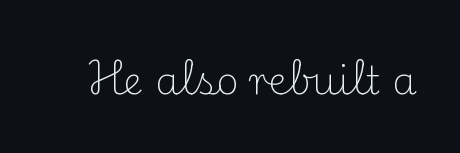
The image shows 39 px light serif type, upright; set normal letter spacing, not underlined; medium stroke contrast and a small x-height.
